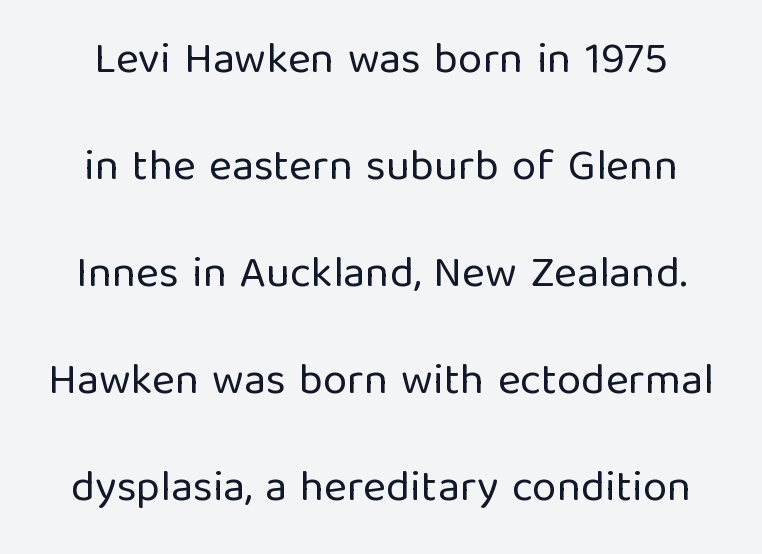
The face used here is proportionally spaced, like ordinary book or web type. Check the space under the baseline: it is left empty. In terms of posture, this sample is upright. Vertically, the passage feels expansive, rows floating well apart. The font is comparable to plain body text, perhaps lighter. These lines are composed in type without serifs.
